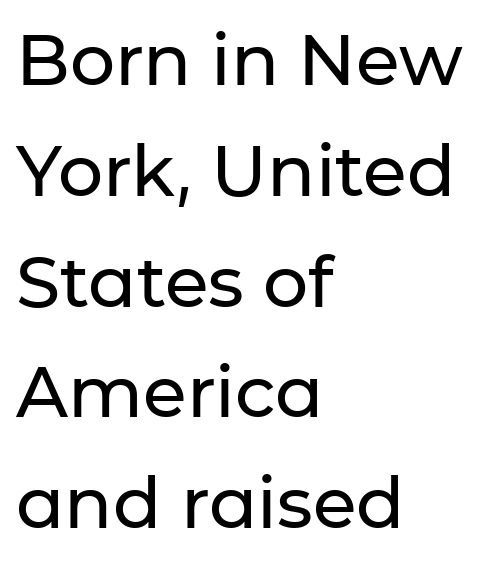
The image shows 71 px sans-serif type, upright; set left-aligned, normal line spacing (1.56x), normal letter spacing, not underlined; low stroke contrast and a medium x-height.
